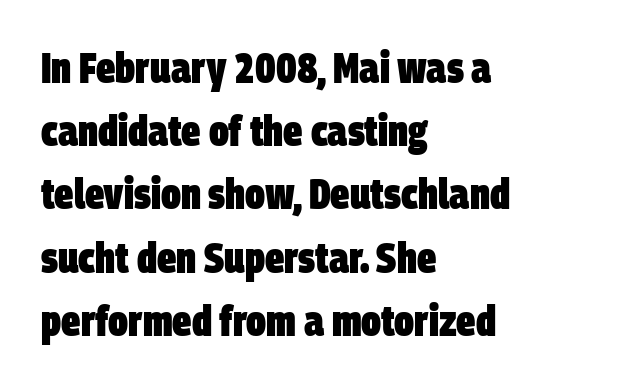
Q: Is the text bold? A: Yes.
Q: Is the typeface a serif or a sans-serif typeface? A: Sans-serif.
Q: Is the text underlined? A: No.
Q: How is the paragraph aligned? A: Left-aligned.
Q: Is the spacing between letters normal or unusually wide? A: Normal.
Q: Is the spacing between lines tight, normal or loose? A: Normal.
Q: Width (condensed, normal, or wide)? A: Condensed.
Q: Stroke contrast? A: Low.
Q: x-height? A: Large.
Q: Monospaced? A: No.
